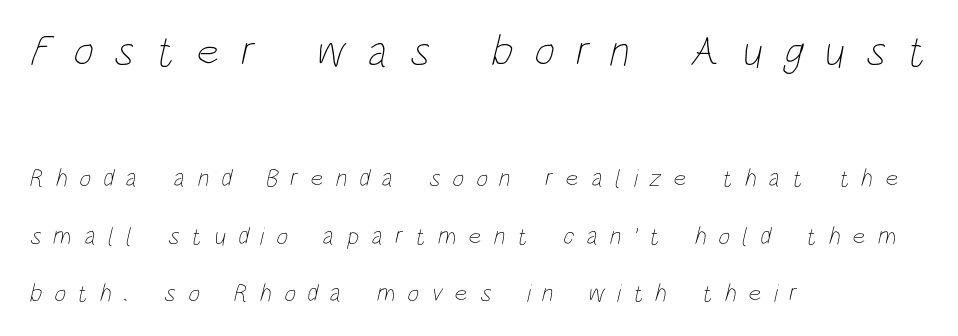
Q: Is the text bold? A: No.
Q: Is the text underlined? A: No.
Q: How is the paragraph aligned? A: Left-aligned.
Q: Is the spacing between letters normal or unusually wide? A: Unusually wide.
Q: Is the spacing between lines tight, normal or loose? A: Loose.
Q: Which block of text is set in a larger size, the first (top) or the second (bottom)? A: The first (top) one.
Q: Width (condensed, normal, or wide)? A: Condensed.
Q: Stroke contrast? A: Low.
Q: x-height? A: Large.
Q: Monospaced? A: No.
